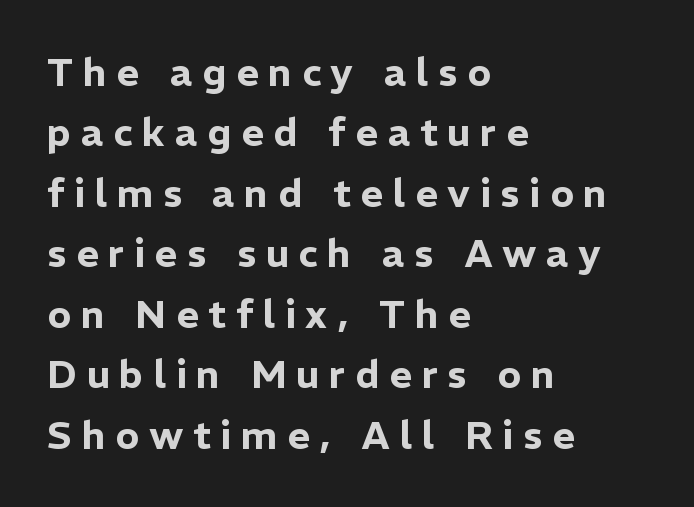
The image shows 39 px sans-serif type, upright; set left-aligned, normal line spacing (1.55x), unusually wide letter spacing (+0.25 em), not underlined; low stroke contrast and a medium x-height.
